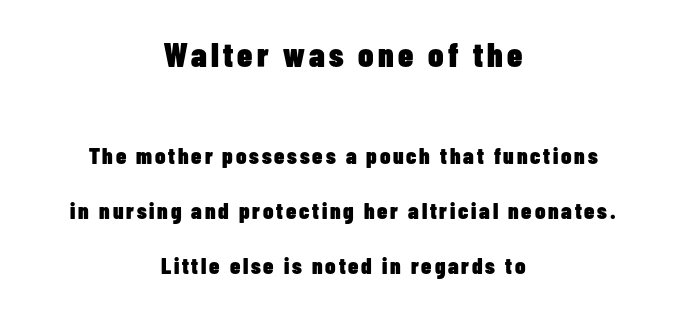
Typographically, this falls in the sans-serif category. Posture: straight, roman, zero tilt. Reading top to bottom, the characters get smaller at the block break. Heft: maximum for text — a bold. The string is rendered with underlining switched off. The passage is arranged like a title page — every line centered.
